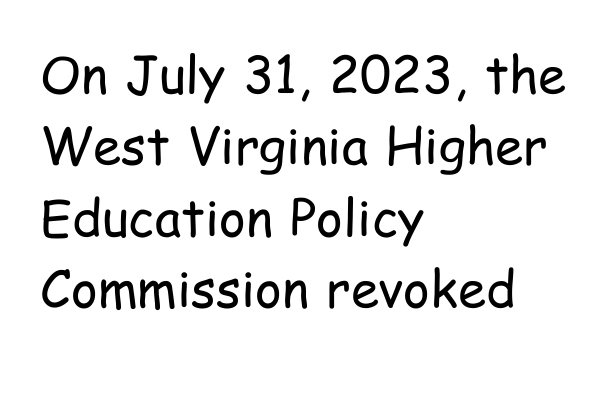
The image shows 51 px regular-weight, condensed sans-serif type, upright; set left-aligned, normal line spacing (1.4x), normal letter spacing, not underlined; low stroke contrast and a medium x-height.
